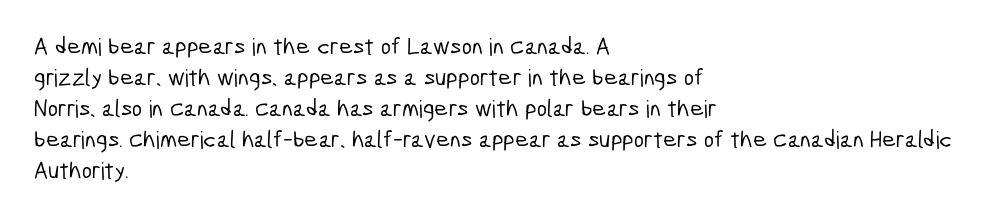
The image shows 24 px text type; set left-aligned, normal line spacing (1.29x), normal letter spacing, not underlined.
